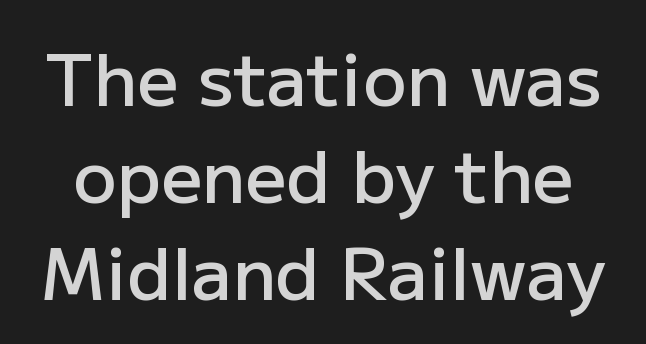
Q: Is the text bold? A: Semi-bold.
Q: Is the text italic (slanted)? A: No, it is upright.
Q: Is the typeface a serif or a sans-serif typeface? A: Sans-serif.
Q: Is the text underlined? A: No.
Q: Is the spacing between letters normal or unusually wide? A: Normal.
Q: Is the spacing between lines tight, normal or loose? A: Normal.
Q: Width (condensed, normal, or wide)? A: Normal.
Q: Stroke contrast? A: Low.
Q: x-height? A: Medium.
Q: Monospaced? A: No.
